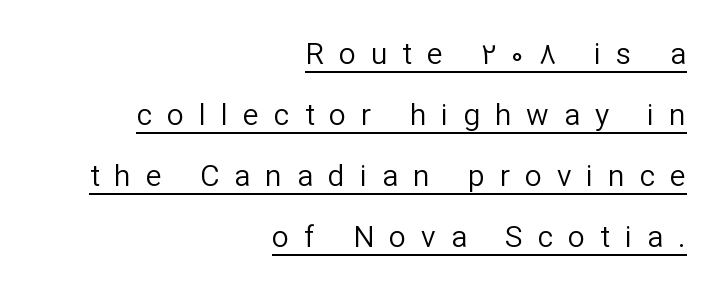
Q: Is the text bold? A: No.
Q: Is the text italic (slanted)? A: No, it is upright.
Q: Is the typeface a serif or a sans-serif typeface? A: Sans-serif.
Q: Is the text underlined? A: Yes.
Q: How is the paragraph aligned? A: Right-aligned.
Q: Is the spacing between letters normal or unusually wide? A: Unusually wide.
Q: Is the spacing between lines tight, normal or loose? A: Loose.
Q: Width (condensed, normal, or wide)? A: Normal.
Q: Stroke contrast? A: Low.
Q: x-height? A: Medium.
Q: Monospaced? A: No.
